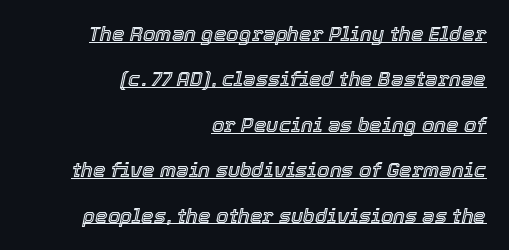
The image shows 20 px text type, italic (leaning right); set right-aligned, loose line spacing (2.27x), normal letter spacing, underlined.
